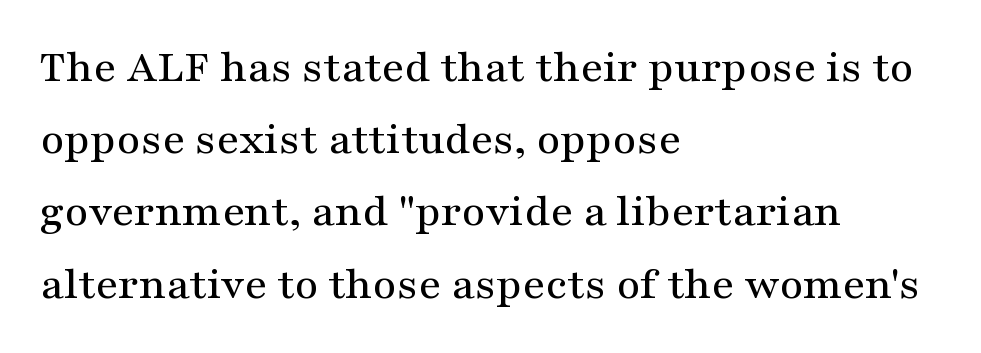
The image shows 46 px wide serif type, upright; set left-aligned, normal line spacing (1.57x), normal letter spacing, not underlined; medium stroke contrast and a medium x-height.
